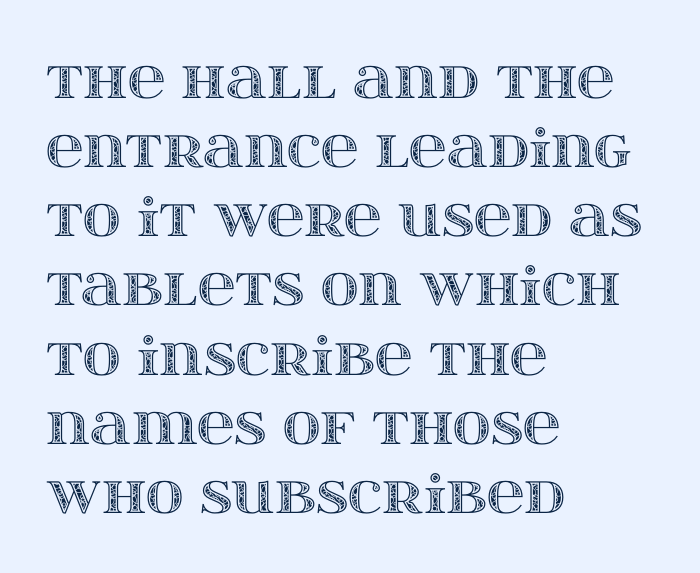
Q: Is the text italic (slanted)? A: No, it is upright.
Q: Is the text underlined? A: No.
Q: How is the paragraph aligned? A: Left-aligned.
Q: Is the spacing between letters normal or unusually wide? A: Normal.
Q: Is the spacing between lines tight, normal or loose? A: Normal.
Q: Width (condensed, normal, or wide)? A: Wide.
Q: x-height? A: Large.
Q: Monospaced? A: No.
